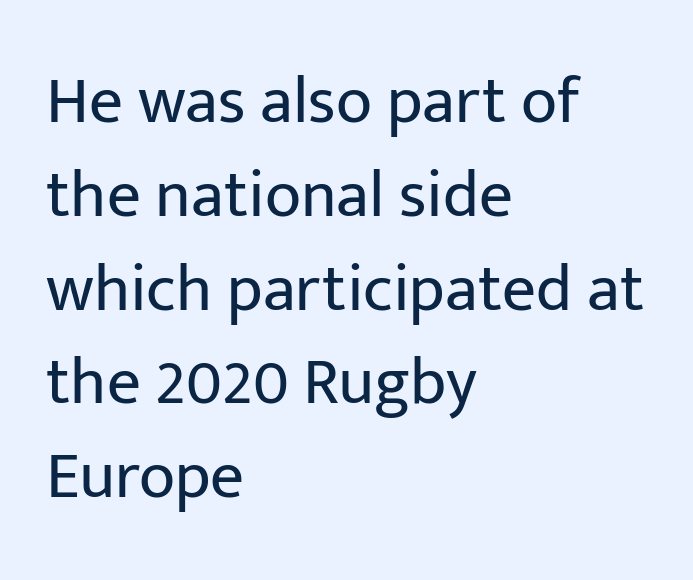
Each new line begins a customary step beneath the previous one. Is the letter spacing exaggerated? No — it looks like the ordinary default. Each row of text sits above clean, open space. A classic flush-left, rag-right setting is used for this passage. Vertical stems look standard width or narrower in stroke.
